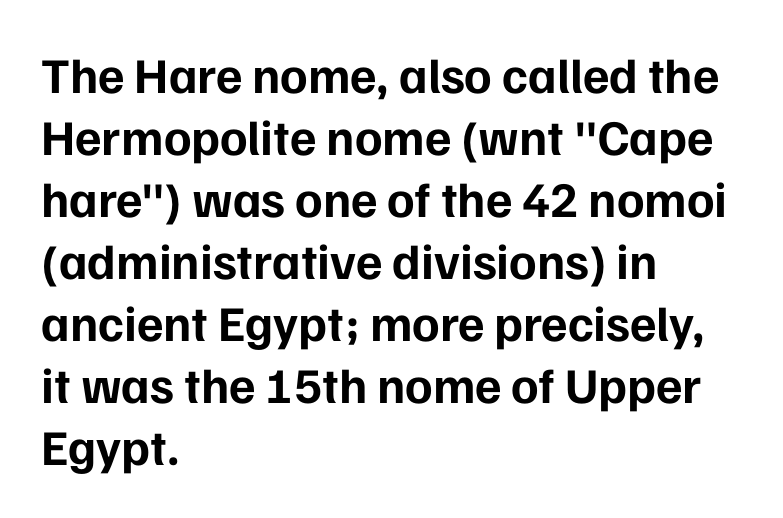
Q: Is the text bold? A: Yes.
Q: Is the text italic (slanted)? A: No, it is upright.
Q: Is the typeface a serif or a sans-serif typeface? A: Sans-serif.
Q: Is the text underlined? A: No.
Q: How is the paragraph aligned? A: Left-aligned.
Q: Is the spacing between letters normal or unusually wide? A: Normal.
Q: Width (condensed, normal, or wide)? A: Normal.
Q: Stroke contrast? A: Low.
Q: x-height? A: Medium.
Q: Monospaced? A: No.
